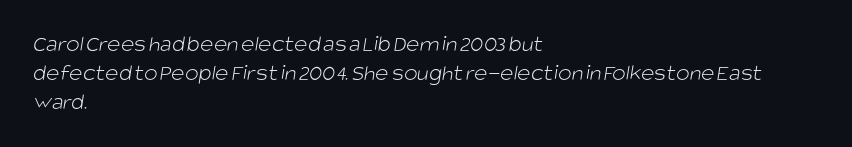
Q: Is the text bold? A: No.
Q: Is the text underlined? A: No.
Q: How is the paragraph aligned? A: Left-aligned.
Q: Is the spacing between letters normal or unusually wide? A: Normal.
Q: Is the spacing between lines tight, normal or loose? A: Normal.
